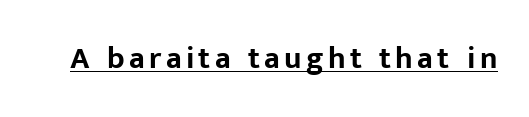
Q: Is the text bold? A: Yes.
Q: Is the text italic (slanted)? A: No, it is upright.
Q: Is the typeface a serif or a sans-serif typeface? A: Sans-serif.
Q: Is the text underlined? A: Yes.
Q: Width (condensed, normal, or wide)? A: Normal.
Q: Stroke contrast? A: Low.
Q: x-height? A: Medium.
Q: Monospaced? A: No.
